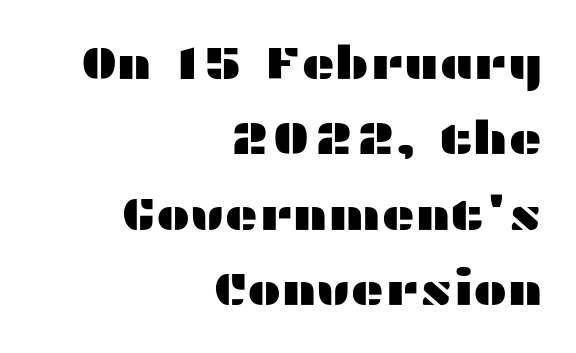
The image shows 46 px wide sans-serif type, upright; set right-aligned, normal line spacing (1.64x), normal letter spacing, not underlined; medium stroke contrast and a medium x-height.
